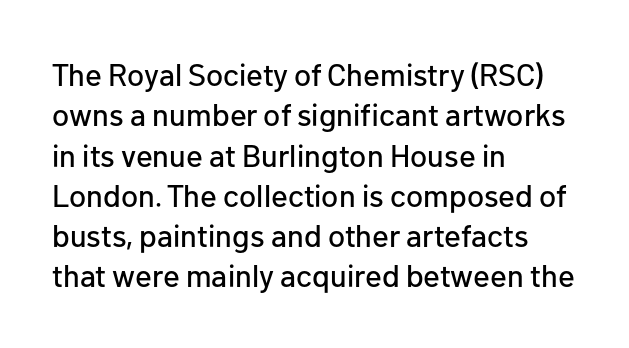
Q: Is the text italic (slanted)? A: No, it is upright.
Q: Is the typeface a serif or a sans-serif typeface? A: Sans-serif.
Q: Is the text underlined? A: No.
Q: How is the paragraph aligned? A: Left-aligned.
Q: Is the spacing between letters normal or unusually wide? A: Normal.
Q: Is the spacing between lines tight, normal or loose? A: Normal.
Q: Width (condensed, normal, or wide)? A: Normal.
Q: Stroke contrast? A: Low.
Q: x-height? A: Medium.
Q: Monospaced? A: No.
